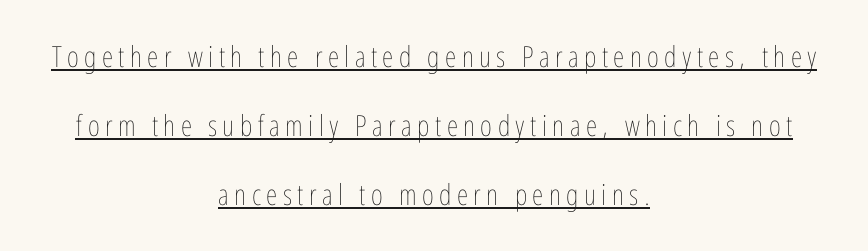
This reads as an unemphasized weight, regular at the heaviest. The passage shown is typed in a proportional face where columns would drift. Underlined type. Line spacing here is loose. The letters stand upright; this is a roman face.
